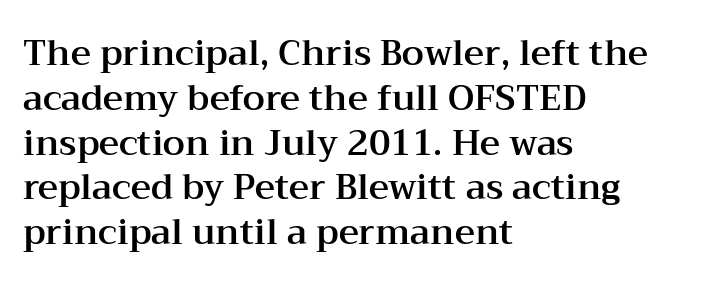
{"serif": "yes", "italic": "no", "width": "wide", "stroke_contrast": "medium", "x_height": "medium", "monospaced": "no", "underline": "no", "align": "left", "line_spacing": "normal", "line_spacing_ratio": 1.28, "letter_spacing": "normal", "letter_spacing_em": 0.0, "glyph_px": 35}
